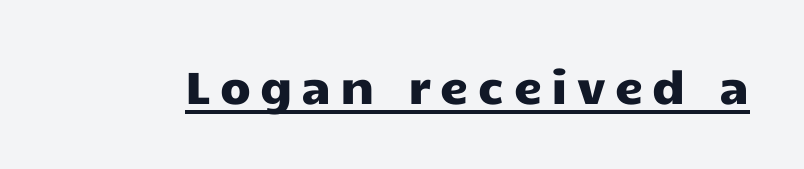
The image shows 45 px wide sans-serif type, upright; set unusually wide letter spacing (+0.2 em), underlined; low stroke contrast and a medium x-height.
